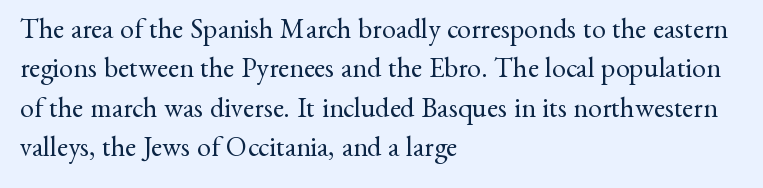
The image shows 28 px regular-weight serif type, upright; set left-aligned, normal line spacing (1.41x), normal letter spacing, not underlined; medium stroke contrast and a small x-height.
